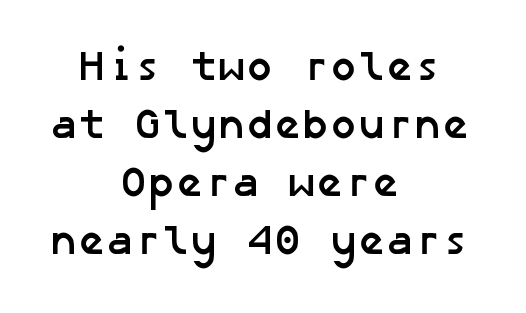
The typesetting leans heavy: a genuine bold. Short note: letters normally spaced. Beneath every word, the page is bare. Reading down the block, each line starts at a different indent, mirrored at its end.
